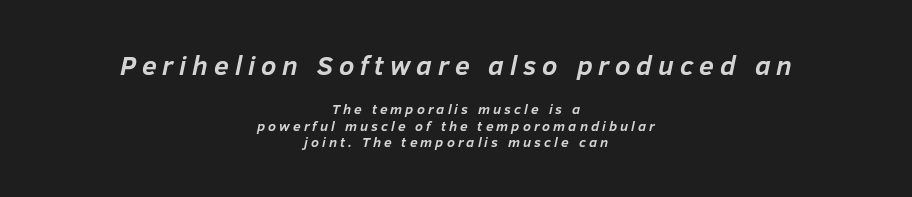
Weight check: bold — yes, fully. Between one letter and the next there's a generous, obvious gap. Line starts and ends both wander, symmetrically. The string is rendered with underlining switched off. The letters in the upper block stand taller than those in the block below. Tall strokes in this sample are angled rather than plumb.
